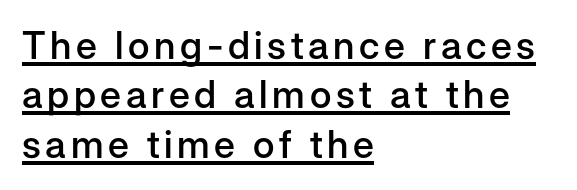
The image shows 38 px semibold sans-serif type, upright; set left-aligned, normal line spacing (1.3x), underlined; low stroke contrast and a medium x-height.
